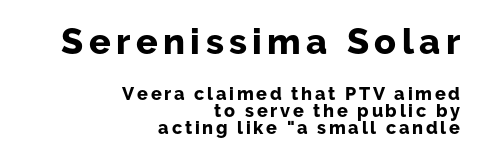
Alignment: flush right. Vertically, the passage feels compressed, each row crowding the next. Regarding serifs, this sample does without them. The passage shown is typed in a proportional face where columns would drift. Check under the words: just untouched page.
